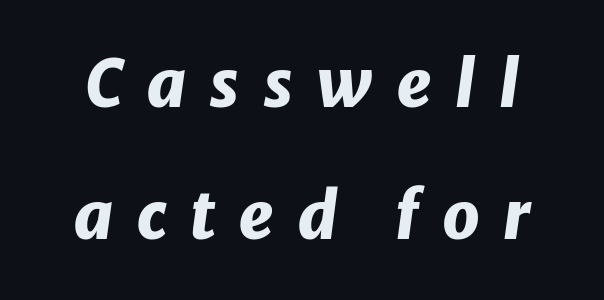
Successive baselines arrive slowly, with a big drop between each. Tracking value appears strongly positive — letters spread wide. The text carries the slant typical of an italic or oblique font. The font is running at its bold setting.
